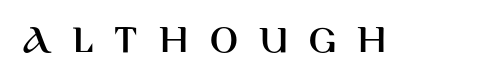
Varying glyph widths throughout — classic text-font behaviour. Glyph-to-glyph distance is far greater than everyday printed text. Is there any slant? The stems are plumb. To sum up the face: it is a sans, with no serifs. Honestly, there is no underline to notice here at all.
